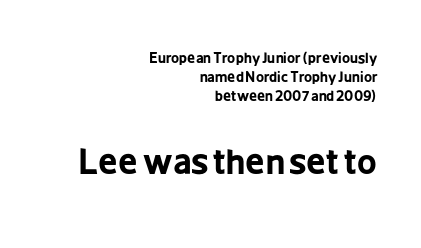
Note: smaller setting up top, larger setting below. A typesetter would mark this as roman, not italic. These lines sit exactly where default settings would place them. Letter spacing: default. Look at the bottom of the vertical strokes: they stop flat, with no serifs. What weight is shown? A full bold with thick strokes.
